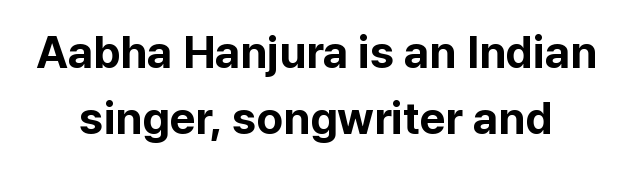
Q: Is the text bold? A: Yes.
Q: Is the text italic (slanted)? A: No, it is upright.
Q: Is the typeface a serif or a sans-serif typeface? A: Sans-serif.
Q: Is the text underlined? A: No.
Q: Is the spacing between letters normal or unusually wide? A: Normal.
Q: Is the spacing between lines tight, normal or loose? A: Normal.
Q: Width (condensed, normal, or wide)? A: Normal.
Q: Stroke contrast? A: Low.
Q: x-height? A: Medium.
Q: Monospaced? A: No.
